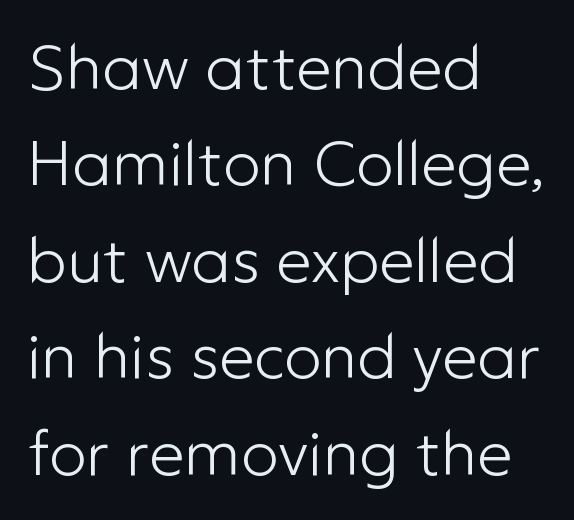
The tracking reads as untouched default to a designer's eye. A normal amount of white space separates one row of letters from the next. Varying glyph widths throughout — classic text-font behaviour. If you drew a ruler down the left edge, every line would touch it. Does the lettering tilt? It doesn't — this is upright. Stems here are at most as thick as an everyday book face.
